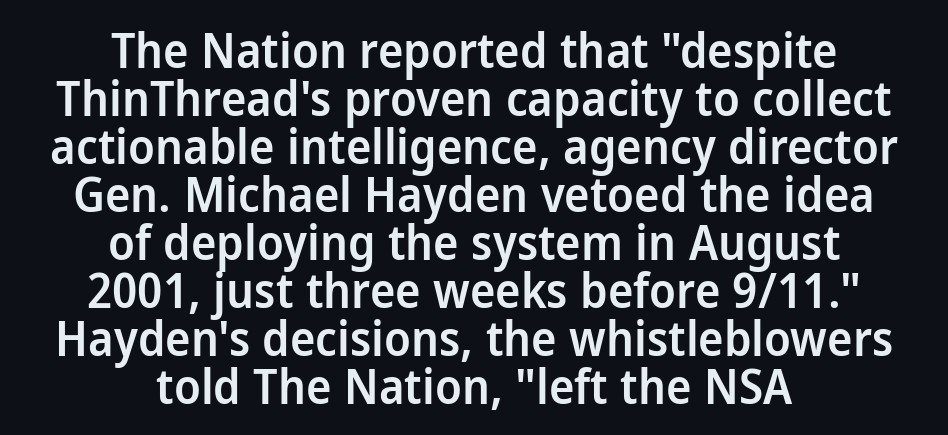
{"serif": "no", "italic": "no", "bold": "semi", "weight": "semibold", "width": "normal", "stroke_contrast": "low", "x_height": "medium", "monospaced": "no", "underline": "no", "align": "center", "line_spacing": "tight", "line_spacing_ratio": 1.0, "letter_spacing": "normal", "letter_spacing_em": 0.0, "glyph_px": 48}
